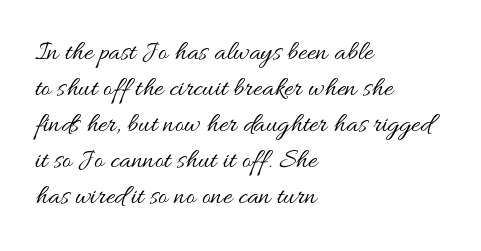
Q: Is the text bold? A: No.
Q: Is the text italic (slanted)? A: Yes.
Q: Is the text underlined? A: No.
Q: How is the paragraph aligned? A: Left-aligned.
Q: Is the spacing between letters normal or unusually wide? A: Normal.
Q: Is the spacing between lines tight, normal or loose? A: Normal.
Q: Width (condensed, normal, or wide)? A: Wide.
Q: Stroke contrast? A: Medium.
Q: x-height? A: Small.
Q: Monospaced? A: No.
